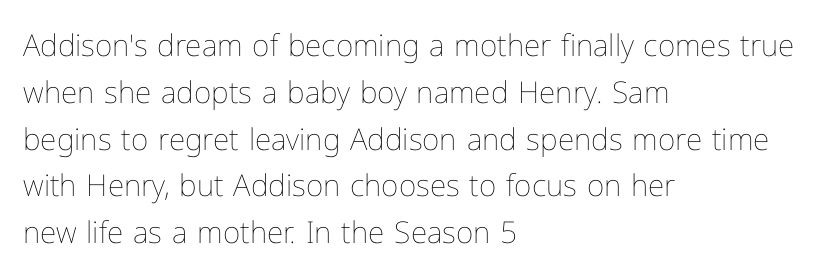
The passage shown stacks its lines at a standard gap. Glance below the letters and you will spot only blank space. Visually the block forms a straight wall on the left and a jagged coastline on the right. Here the designer chose a conventional face with non-uniform glyph widths. Is this a heavy cut? Hardly; it is regular or lighter.
